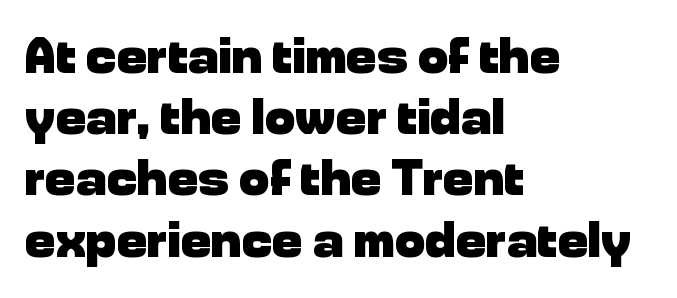
Every row of glyphs begins at an identical x-position on the left. Quick note: not italic, upright. Anything drawn beneath the words? Only blank space. A typesetter would call this proportional, since set widths differ per character.
